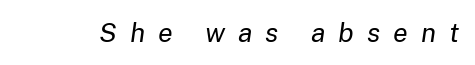
The image shows 27 px text type, italic (leaning right); set unusually wide letter spacing (+0.48 em), not underlined.
